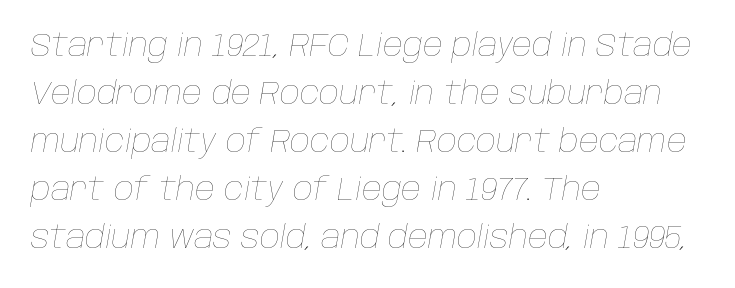
Q: Is the text bold? A: No.
Q: Is the text italic (slanted)? A: Yes, it leans right by about 10 degrees.
Q: Is the text underlined? A: No.
Q: How is the paragraph aligned? A: Left-aligned.
Q: Is the spacing between letters normal or unusually wide? A: Normal.
Q: Is the spacing between lines tight, normal or loose? A: Normal.
Q: Width (condensed, normal, or wide)? A: Normal.
Q: Stroke contrast? A: Low.
Q: x-height? A: Large.
Q: Monospaced? A: No.
